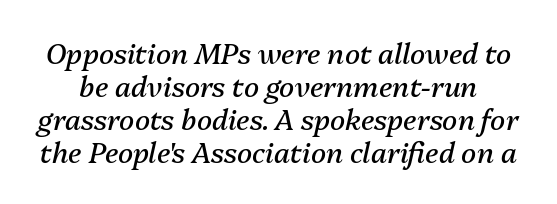
The image shows 28 px regular-weight type, italic (leaning right); set line spacing 1.18x, normal letter spacing, not underlined; medium stroke contrast and a medium x-height.
